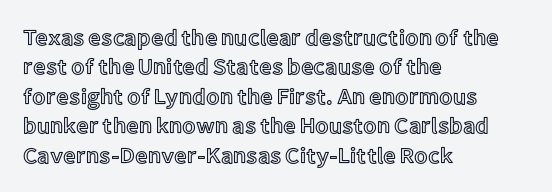
Q: Is the text italic (slanted)? A: No, it is upright.
Q: Is the text underlined? A: No.
Q: How is the paragraph aligned? A: Left-aligned.
Q: Is the spacing between letters normal or unusually wide? A: Normal.
Q: Is the spacing between lines tight, normal or loose? A: Normal.
